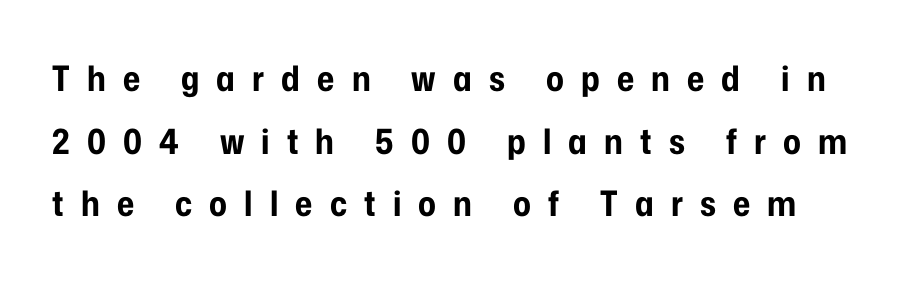
The image shows 35 px bold, condensed sans-serif type, upright; set line spacing 1.79x, unusually wide letter spacing (+0.49 em), not underlined; low stroke contrast and a medium x-height.
